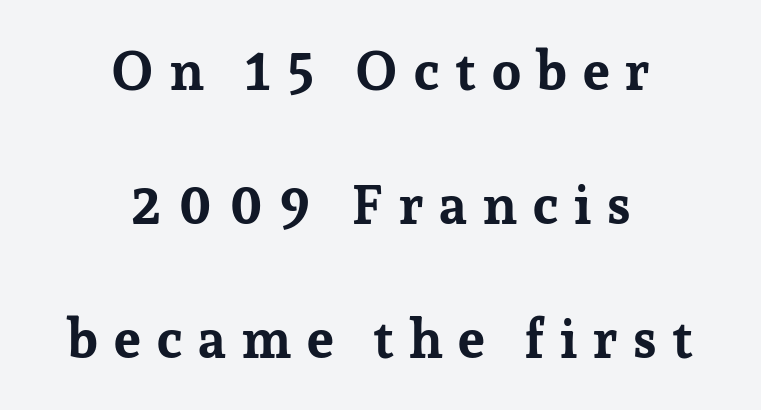
Q: Is the text bold? A: Yes.
Q: Is the text italic (slanted)? A: No, it is upright.
Q: Is the typeface a serif or a sans-serif typeface? A: Serif.
Q: Is the text underlined? A: No.
Q: How is the paragraph aligned? A: Centered.
Q: Is the spacing between letters normal or unusually wide? A: Unusually wide.
Q: Is the spacing between lines tight, normal or loose? A: Loose.
Q: Width (condensed, normal, or wide)? A: Normal.
Q: Stroke contrast? A: Low.
Q: x-height? A: Medium.
Q: Monospaced? A: No.
